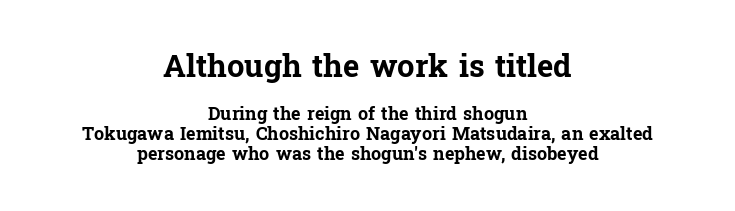
The image shows 31 px bold serif type, upright; set centered, tight line spacing (1.11x), normal letter spacing, not underlined; the first (top) block is 1.72x larger; low stroke contrast and a medium x-height.
